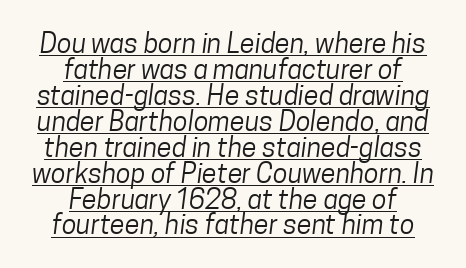
This rendering leaves character spacing at its baseline value. Layout note: lines centered. The sample's only ornament is a line tracing under the words. A typesetter would call this leading minimal, almost set solid.
